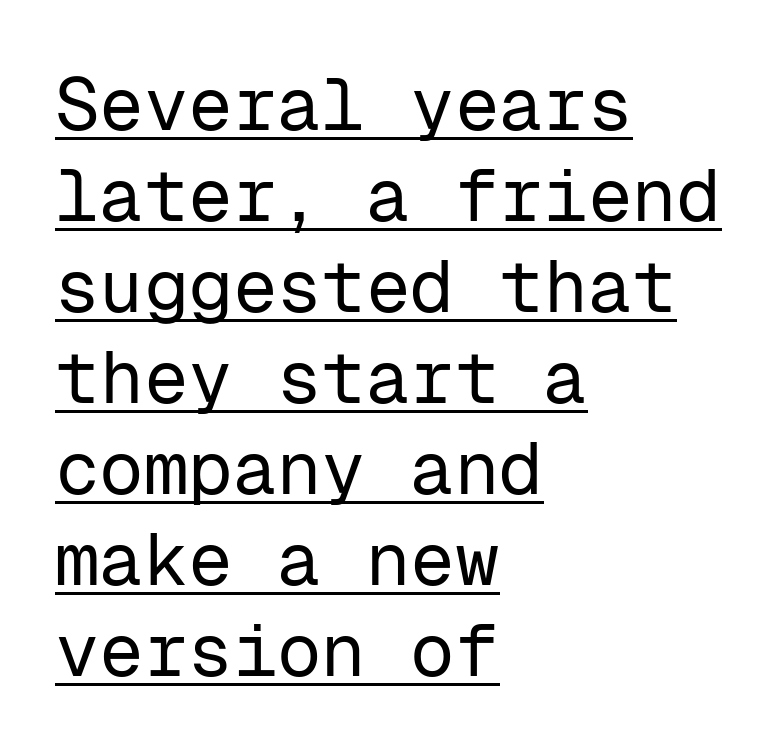
The image shows 74 px regular-weight sans-serif type, upright, monospaced; set left-aligned, line spacing 1.23x, normal letter spacing, underlined; low stroke contrast and a medium x-height.
